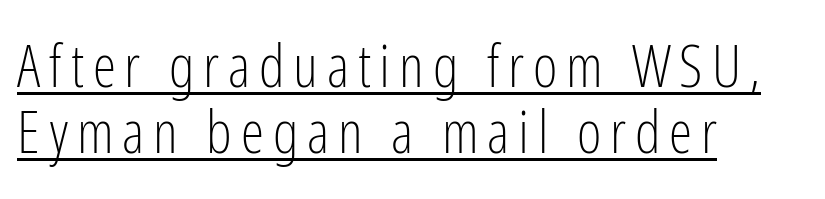
Q: Is the text bold? A: No.
Q: Is the text italic (slanted)? A: No, it is upright.
Q: Is the typeface a serif or a sans-serif typeface? A: Sans-serif.
Q: Is the text underlined? A: Yes.
Q: How is the paragraph aligned? A: Left-aligned.
Q: Is the spacing between lines tight, normal or loose? A: Tight.
Q: Width (condensed, normal, or wide)? A: Condensed.
Q: Stroke contrast? A: Low.
Q: x-height? A: Medium.
Q: Monospaced? A: No.
